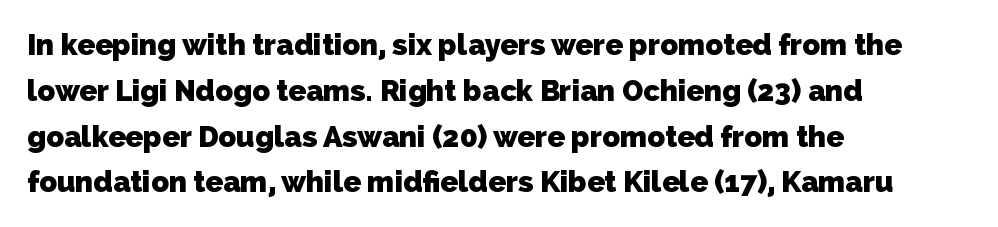
The image shows 29 px heavy sans-serif type; set left-aligned, normal line spacing (1.58x), normal letter spacing, not underlined; low stroke contrast and a medium x-height.
